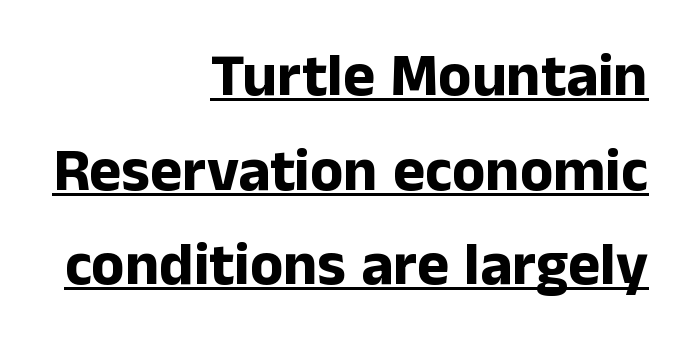
{"serif": "no", "italic": "no", "bold": "yes", "weight": "bold", "width": "normal", "stroke_contrast": "low", "x_height": "medium", "monospaced": "no", "underline": "yes", "align": "right", "line_spacing": "normal", "line_spacing_ratio": 1.55, "letter_spacing": "normal", "letter_spacing_em": 0.0, "glyph_px": 61}
